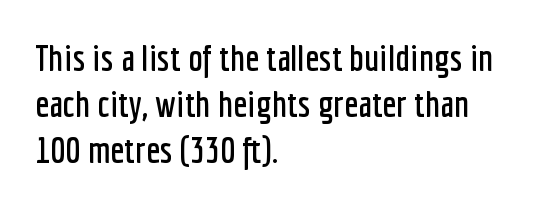
Q: Is the text italic (slanted)? A: No, it is upright.
Q: Is the typeface a serif or a sans-serif typeface? A: Sans-serif.
Q: Is the text underlined? A: No.
Q: How is the paragraph aligned? A: Left-aligned.
Q: Is the spacing between letters normal or unusually wide? A: Normal.
Q: Width (condensed, normal, or wide)? A: Condensed.
Q: Stroke contrast? A: Low.
Q: x-height? A: Medium.
Q: Monospaced? A: No.
